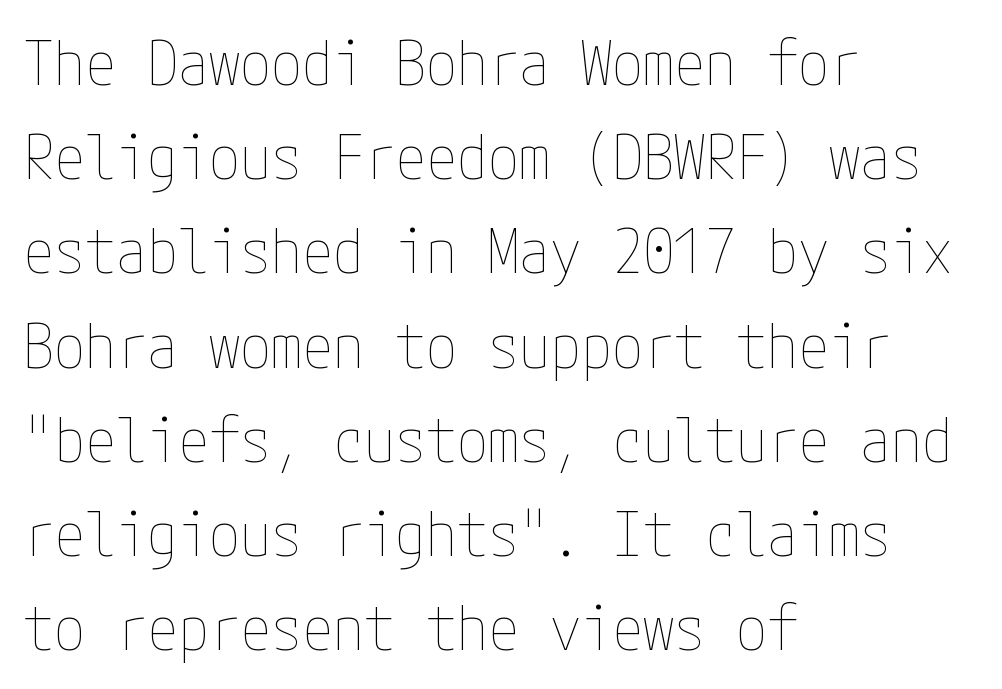
Q: Is the text bold? A: No.
Q: Is the text italic (slanted)? A: No, it is upright.
Q: Is the text underlined? A: No.
Q: How is the paragraph aligned? A: Left-aligned.
Q: Is the spacing between letters normal or unusually wide? A: Normal.
Q: Is the spacing between lines tight, normal or loose? A: Normal.
Q: Width (condensed, normal, or wide)? A: Condensed.
Q: Stroke contrast? A: Low.
Q: x-height? A: Medium.
